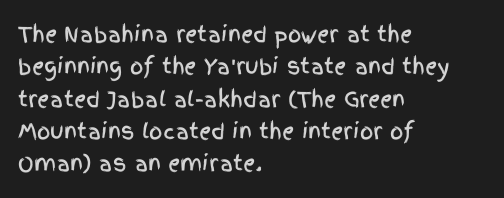
The image shows 21 px text type, upright; set left-aligned, normal line spacing (1.54x), normal letter spacing, not underlined.
